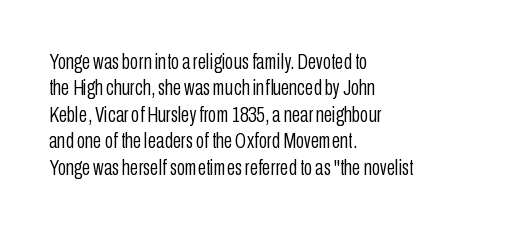
The image shows 22 px text type, upright; set left-aligned, line spacing 1.2x, normal letter spacing, not underlined.
